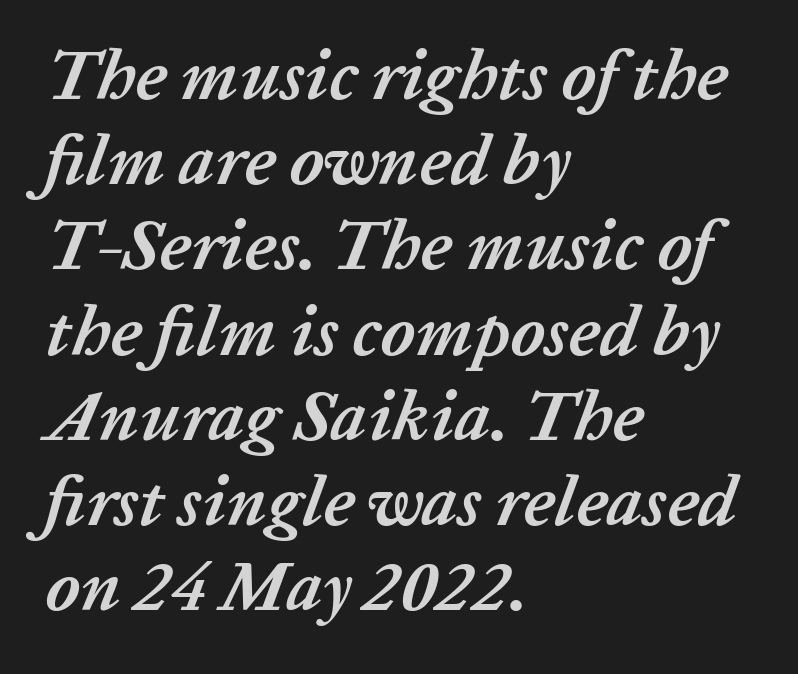
{"italic": "yes", "lean": "right", "slant_degrees": 20, "bold": "yes", "weight": "semibold", "width": "normal", "stroke_contrast": "low", "x_height": "medium", "monospaced": "no", "underline": "no", "align": "left", "line_spacing_ratio": 1.2, "letter_spacing": "normal", "letter_spacing_em": 0.0, "glyph_px": 71}
